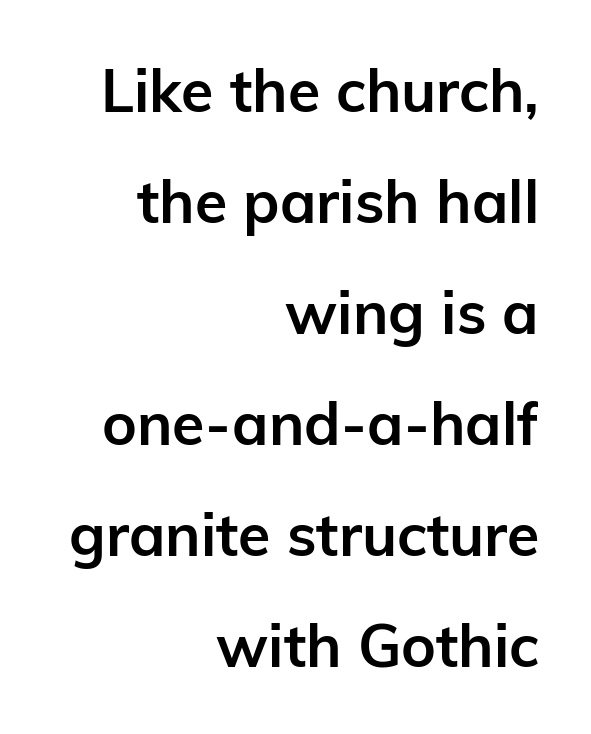
The image shows 59 px semibold sans-serif type, upright; set right-aligned, line spacing 1.88x, normal letter spacing, not underlined; low stroke contrast and a medium x-height.
